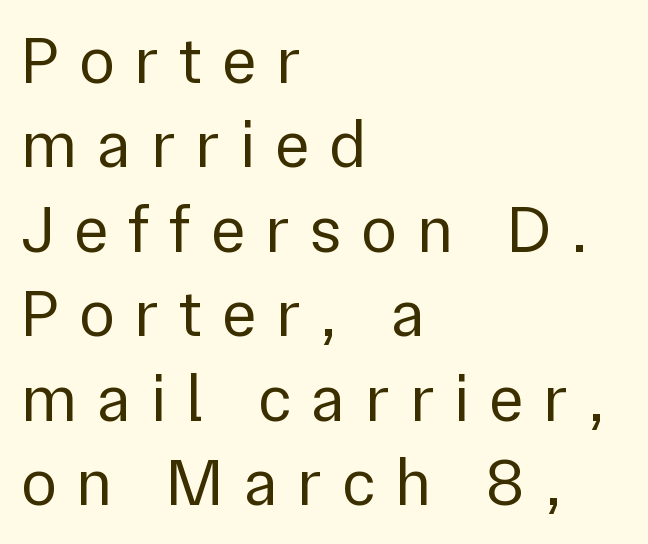
No feet cap the strokes, marking this as sans-serif type. Looks like regular typesetting: each glyph gets only the width it needs. Leading: standard. The area under the type is left untouched. Look at the tracking — it's clearly loosened, letters drifting apart. No italicization has been applied; the sample stays upright.
